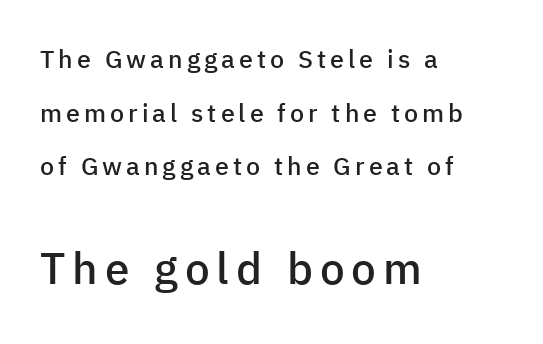
The image shows 44 px semibold sans-serif type, upright; set left-aligned, loose line spacing (2.15x), not underlined; the second (bottom) block is 1.76x larger; low stroke contrast and a medium x-height.
